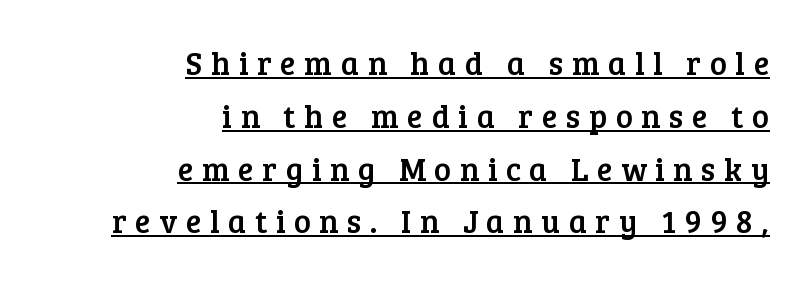
The image shows 32 px serif type, upright; set right-aligned, normal line spacing (1.65x), unusually wide letter spacing (+0.27 em), underlined; low stroke contrast and a medium x-height.
